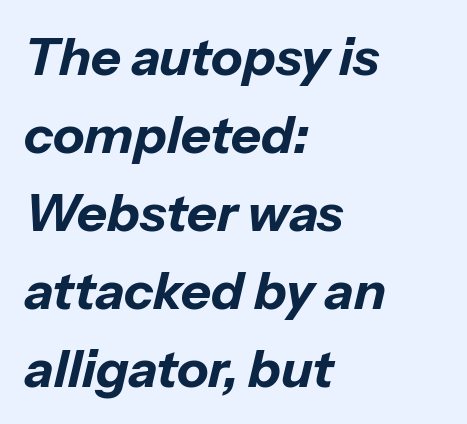
{"italic": "yes", "lean": "right", "slant_degrees": 13, "bold": "yes", "weight": "bold", "width": "normal", "stroke_contrast": "low", "x_height": "medium", "monospaced": "no", "underline": "no", "align": "left", "line_spacing": "normal", "line_spacing_ratio": 1.5, "letter_spacing": "normal", "letter_spacing_em": 0.0, "glyph_px": 52}
